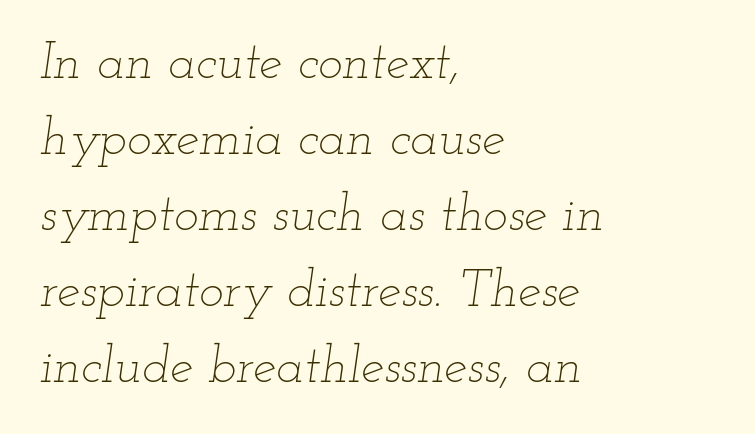
Looks like regular typesetting: each glyph gets only the width it needs. Does the copy run flush right? No — it runs flush left. The rendering uses a moderate line-height, typical for paragraphs. The typography opts for an oblique posture over an upright one.
